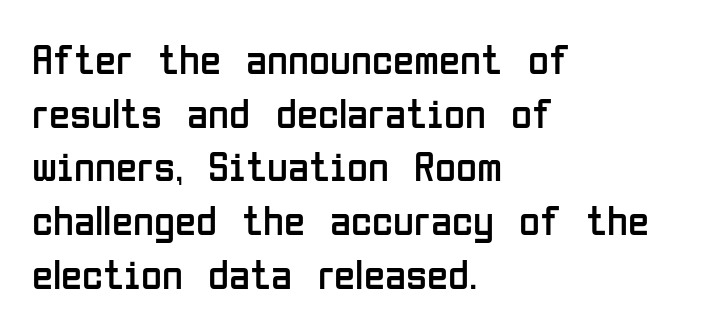
{"serif": "no", "italic": "no", "bold": "no", "weight": "regular", "width": "condensed", "stroke_contrast": "low", "x_height": "medium", "monospaced": "no", "underline": "no", "align": "left", "line_spacing": "normal", "line_spacing_ratio": 1.25, "letter_spacing": "normal", "letter_spacing_em": 0.0, "glyph_px": 43}
